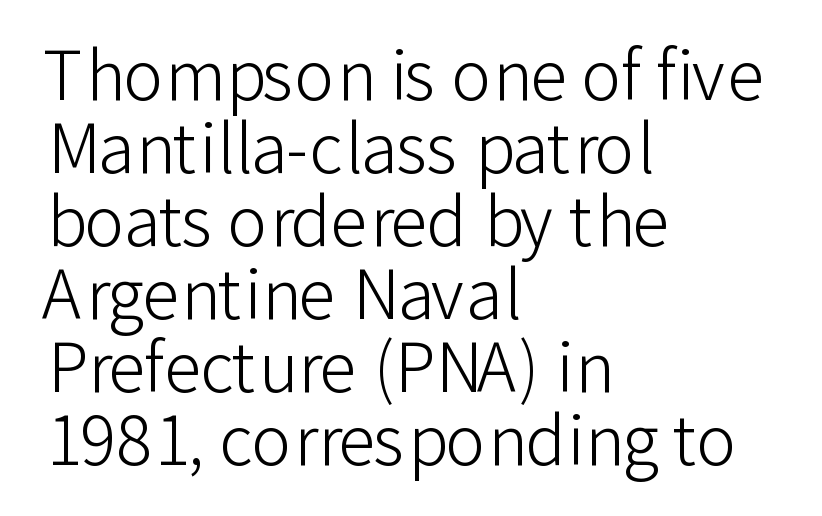
Rule under the text: the space is simply empty. The paragraph shown leans on its left margin. Do the characters align in a grid? No, the font is proportional. The designer went with a sans here, leaving each stem footless. This sample uses an upright cut, with every glyph sitting square on the baseline.
